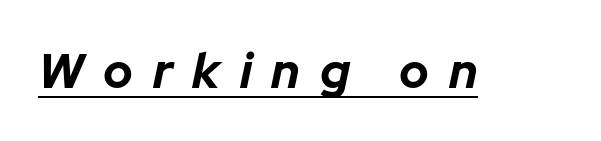
{"italic": "yes", "lean": "right", "slant_degrees": 12, "bold": "yes", "weight": "bold", "width": "normal", "stroke_contrast": "low", "x_height": "medium", "monospaced": "no", "underline": "yes", "letter_spacing": "wide", "letter_spacing_em": 0.4, "glyph_px": 49}
